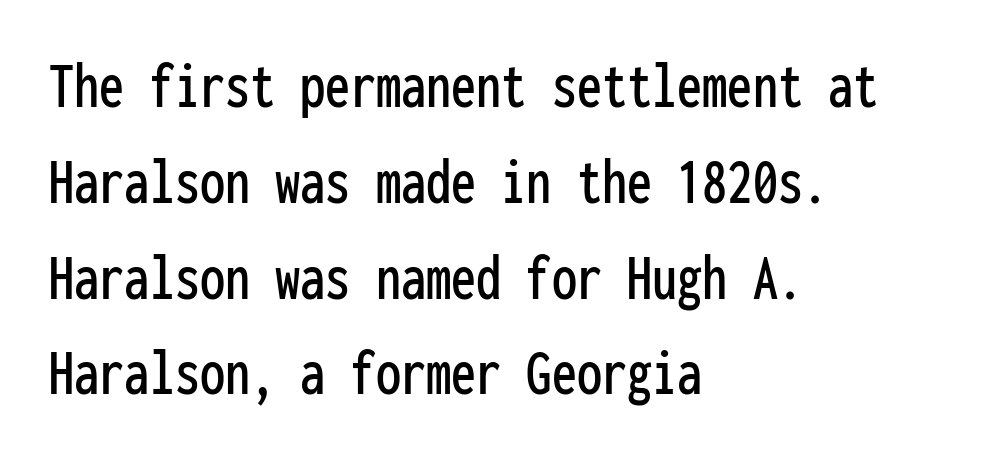
Q: Is the text italic (slanted)? A: No, it is upright.
Q: Is the typeface a serif or a sans-serif typeface? A: Sans-serif.
Q: Is the text underlined? A: No.
Q: How is the paragraph aligned? A: Left-aligned.
Q: Is the spacing between letters normal or unusually wide? A: Normal.
Q: Is the spacing between lines tight, normal or loose? A: Normal.
Q: Width (condensed, normal, or wide)? A: Condensed.
Q: Stroke contrast? A: Low.
Q: x-height? A: Medium.
Q: Monospaced? A: Yes.
